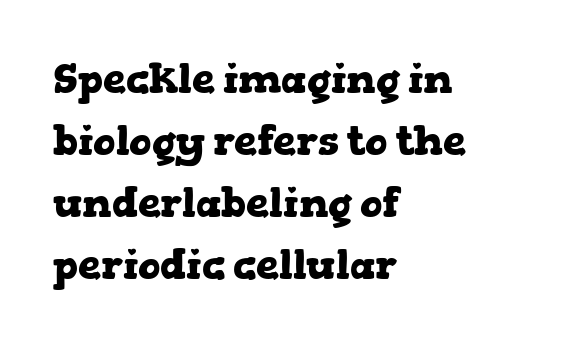
Q: Is the text bold? A: Yes.
Q: Is the text italic (slanted)? A: No, it is upright.
Q: Is the typeface a serif or a sans-serif typeface? A: Serif.
Q: Is the text underlined? A: No.
Q: How is the paragraph aligned? A: Left-aligned.
Q: Is the spacing between letters normal or unusually wide? A: Normal.
Q: Is the spacing between lines tight, normal or loose? A: Normal.
Q: Width (condensed, normal, or wide)? A: Wide.
Q: Stroke contrast? A: Low.
Q: x-height? A: Medium.
Q: Monospaced? A: No.
